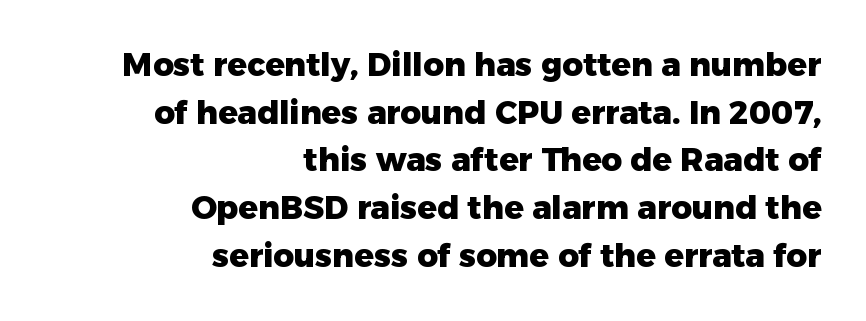
{"serif": "no", "italic": "no", "bold": "yes", "weight": "heavy", "width": "normal", "stroke_contrast": "low", "x_height": "medium", "monospaced": "no", "underline": "no", "align": "right", "line_spacing": "normal", "line_spacing_ratio": 1.49, "letter_spacing": "normal", "letter_spacing_em": 0.0, "glyph_px": 32}
